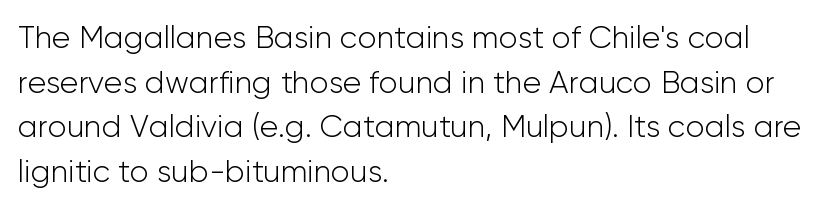
{"serif": "no", "italic": "no", "bold": "no", "weight": "light", "width": "normal", "stroke_contrast": "low", "x_height": "medium", "monospaced": "no", "underline": "no", "align": "left", "line_spacing": "normal", "line_spacing_ratio": 1.44, "letter_spacing": "normal", "letter_spacing_em": 0.0, "glyph_px": 31}
